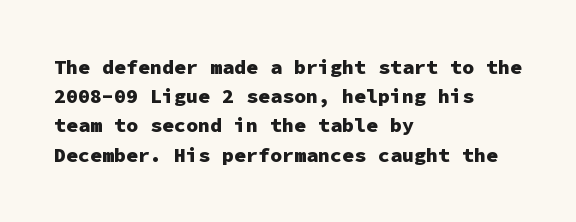
The image shows 20 px bold type, upright; set left-aligned, normal line spacing (1.46x), normal letter spacing, not underlined.
